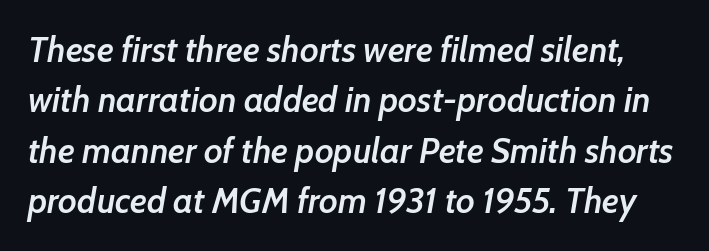
Q: Is the text bold? A: Semi-bold.
Q: Is the text italic (slanted)? A: Yes, it leans right by about 7 degrees.
Q: Is the text underlined? A: No.
Q: Is the spacing between letters normal or unusually wide? A: Normal.
Q: Is the spacing between lines tight, normal or loose? A: Normal.
Q: Width (condensed, normal, or wide)? A: Normal.
Q: Stroke contrast? A: Low.
Q: x-height? A: Medium.
Q: Monospaced? A: No.
